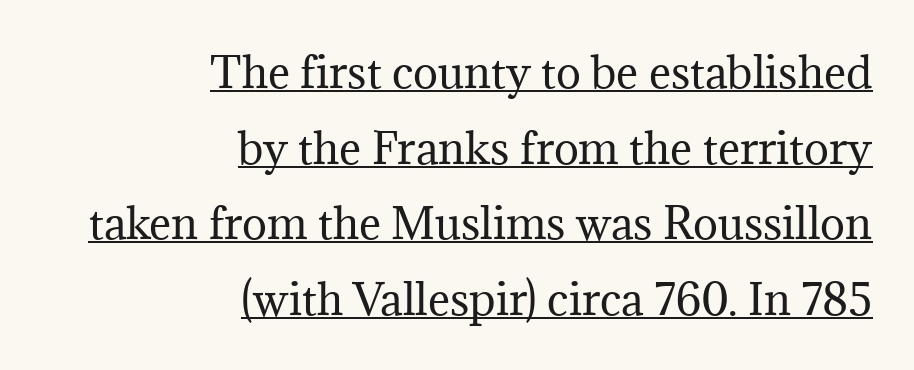
{"serif": "yes", "italic": "no", "bold": "no", "weight": "regular", "width": "normal", "stroke_contrast": "medium", "x_height": "medium", "monospaced": "no", "underline": "yes", "align": "right", "line_spacing_ratio": 1.8, "letter_spacing": "normal", "letter_spacing_em": 0.0, "glyph_px": 42}
